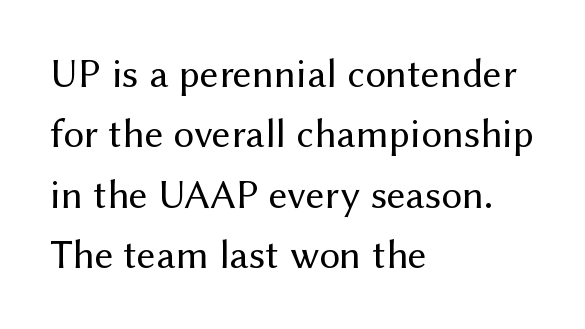
Q: Is the text bold? A: No.
Q: Is the text italic (slanted)? A: No, it is upright.
Q: Is the typeface a serif or a sans-serif typeface? A: Sans-serif.
Q: Is the text underlined? A: No.
Q: How is the paragraph aligned? A: Left-aligned.
Q: Is the spacing between letters normal or unusually wide? A: Normal.
Q: Is the spacing between lines tight, normal or loose? A: Normal.
Q: Width (condensed, normal, or wide)? A: Normal.
Q: Stroke contrast? A: Medium.
Q: x-height? A: Medium.
Q: Monospaced? A: No.
